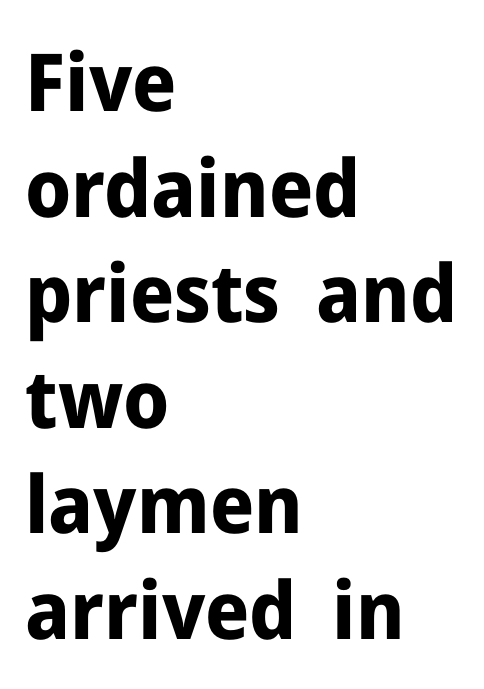
The image shows 80 px bold sans-serif type, upright; set left-aligned, normal line spacing (1.32x), normal letter spacing, not underlined; low stroke contrast and a medium x-height.
